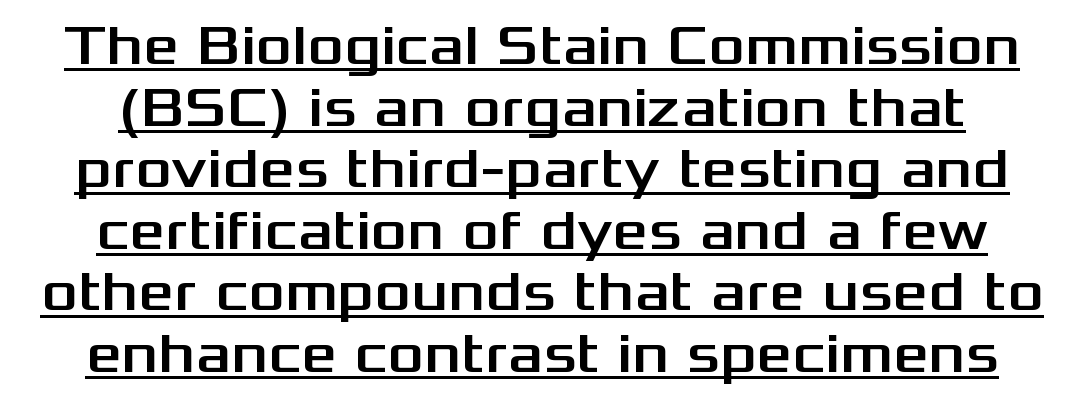
{"serif": "no", "italic": "no", "width": "wide", "stroke_contrast": "medium", "x_height": "medium", "monospaced": "no", "underline": "yes", "line_spacing": "tight", "line_spacing_ratio": 1.1, "letter_spacing": "normal", "letter_spacing_em": 0.0, "glyph_px": 56}
